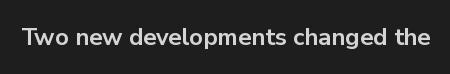
{"italic": "no", "bold": "yes", "underline": "no", "letter_spacing": "normal", "letter_spacing_em": 0.0, "glyph_px": 24}
